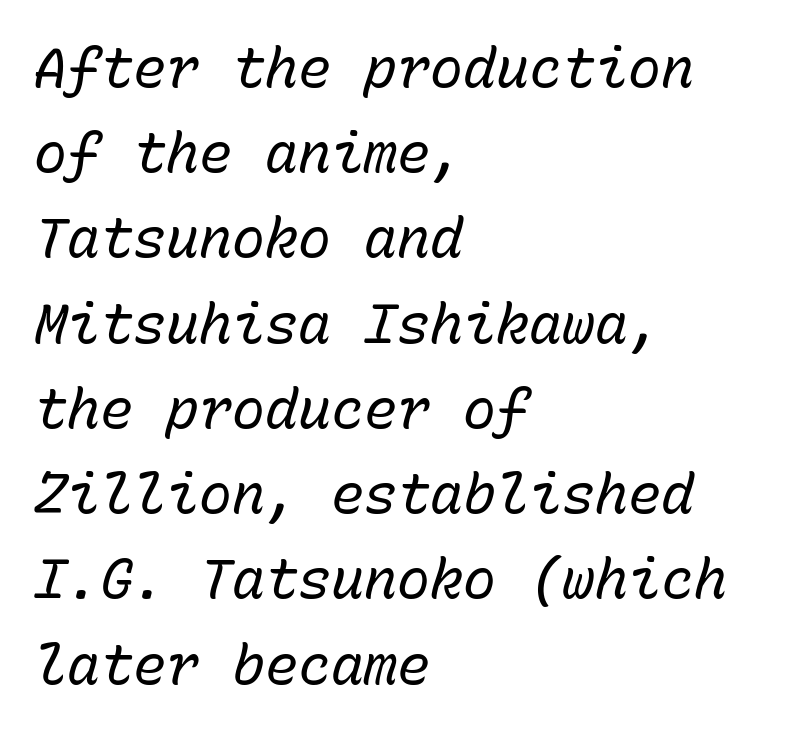
Typeset ragged right — the left edge is the straight one. Italic: yes, the glyphs are oblique. Every character here occupies the same horizontal width, giving the sample a typewriter-like rhythm. Whoever set this chose a conventional vertical rhythm.
